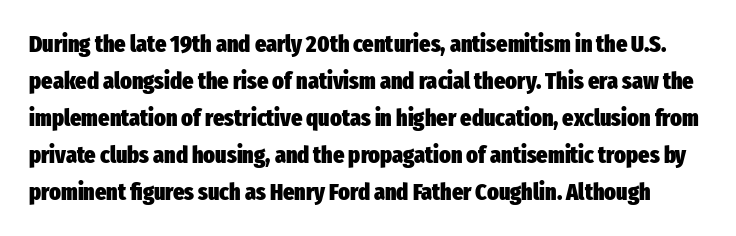
The image shows 24 px bold type, upright; set normal line spacing (1.54x), normal letter spacing, not underlined.
